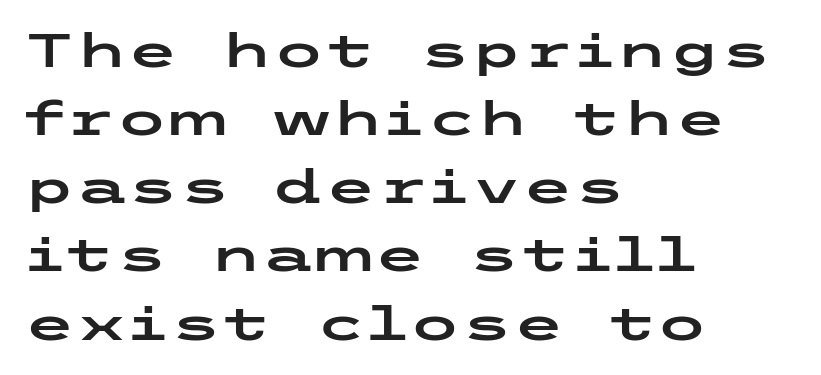
Q: Is the text italic (slanted)? A: No, it is upright.
Q: Is the typeface a serif or a sans-serif typeface? A: Sans-serif.
Q: Is the text underlined? A: No.
Q: How is the paragraph aligned? A: Left-aligned.
Q: Is the spacing between letters normal or unusually wide? A: Normal.
Q: Is the spacing between lines tight, normal or loose? A: Normal.
Q: Width (condensed, normal, or wide)? A: Wide.
Q: Stroke contrast? A: Low.
Q: x-height? A: Medium.
